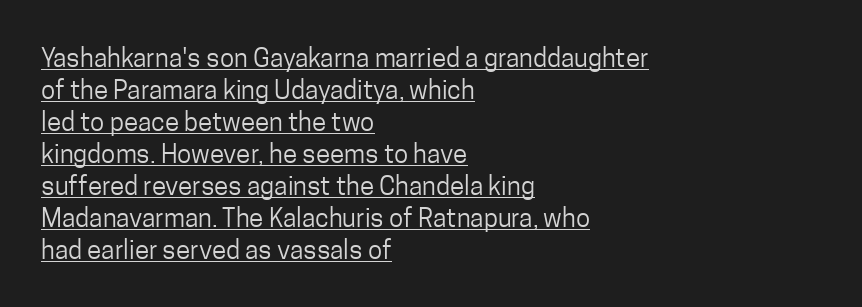
{"italic": "no", "bold": "no", "underline": "yes", "align": "left", "line_spacing_ratio": 1.23, "letter_spacing": "normal", "letter_spacing_em": 0.0, "glyph_px": 26}
